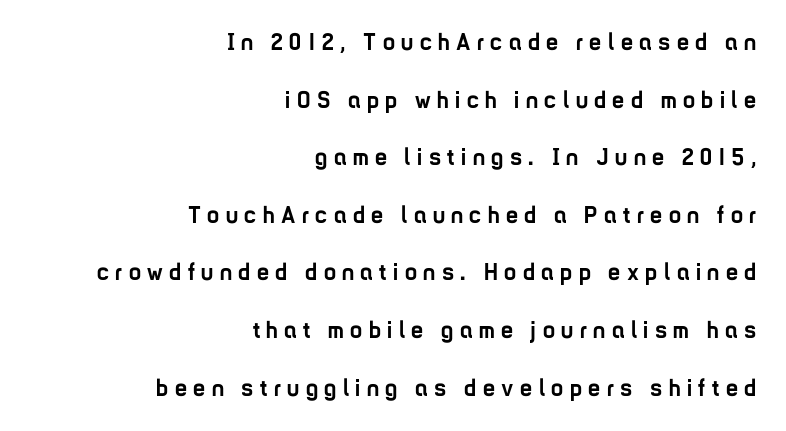
{"italic": "no", "bold": "yes", "underline": "no", "align": "right", "line_spacing": "loose", "line_spacing_ratio": 2.4, "letter_spacing": "wide", "letter_spacing_em": 0.27, "glyph_px": 24}
